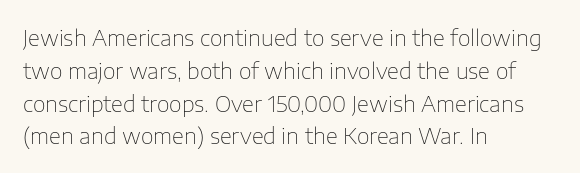
Descender tails drop into unmarked territory. Vertically, the passage feels balanced, rows spaced as you'd expect. The typesetter chose a ragged-right arrangement here. The typography opts for an upright posture over an oblique one. The rendering keeps characters at their native spacing. Stroke mass is kept to a normal reading level or below.
